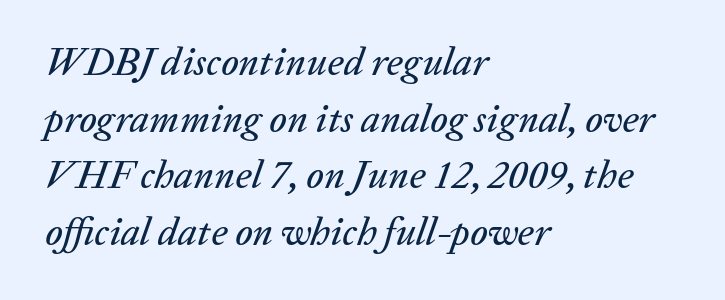
{"italic": "yes", "lean": "right", "slant_degrees": 20, "width": "normal", "stroke_contrast": "low", "x_height": "medium", "monospaced": "no", "underline": "no", "align": "left", "line_spacing": "normal", "line_spacing_ratio": 1.45, "letter_spacing": "normal", "letter_spacing_em": 0.0, "glyph_px": 39}
